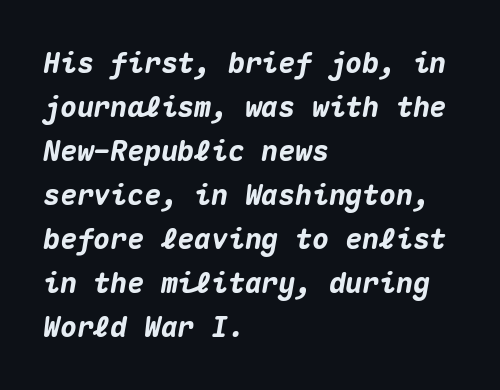
The image shows 28 px heavy type, italic (leaning right), monospaced; set left-aligned, normal line spacing (1.57x), normal letter spacing, not underlined; medium stroke contrast and a medium x-height.
